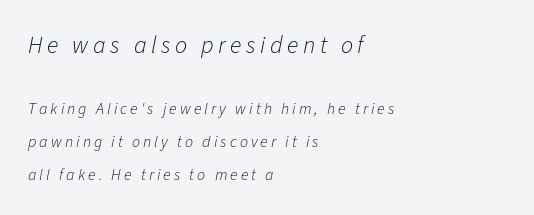
Tall strokes in this sample are angled rather than plumb. The earlier block is typeset at a bigger size than the later block. The rendering anchors every line to the left-hand side. The zone under the glyphs is completely vacant.
